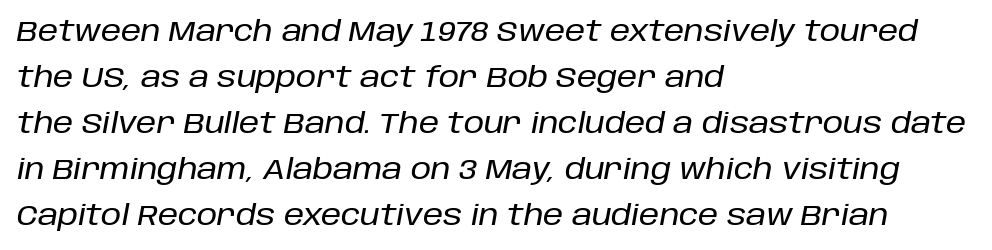
These lines were composed using italics. Default kerning and tracking; the words read as compact shapes. Vertically, the passage feels balanced, rows spaced as you'd expect. Alignment: flush left.
